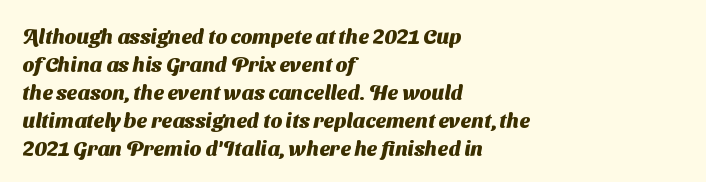
The image shows 21 px bold type; set left-aligned, normal line spacing (1.33x), normal letter spacing, not underlined.
